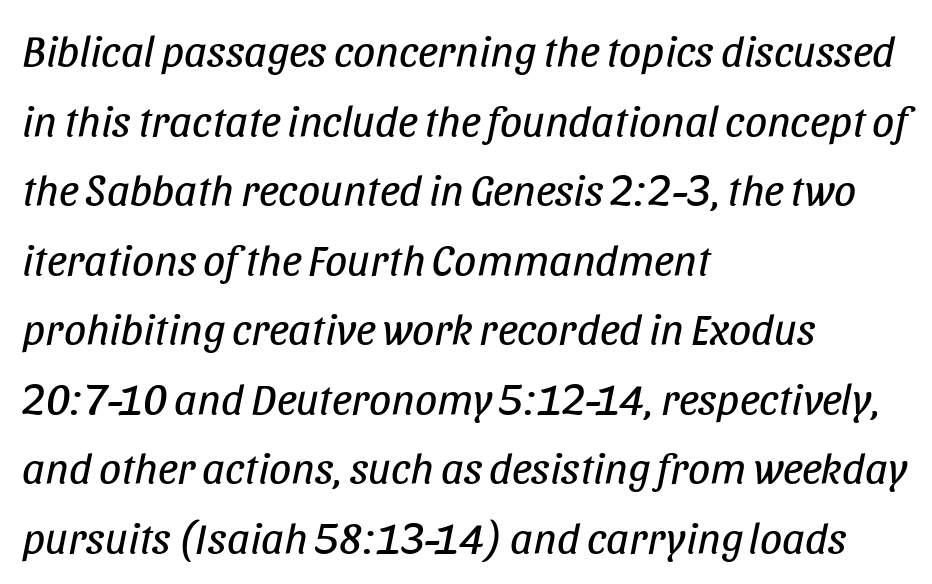
The image shows 44 px regular-weight, condensed type, italic (leaning right); set left-aligned, normal line spacing (1.58x), normal letter spacing, not underlined; low stroke contrast and a large x-height.
